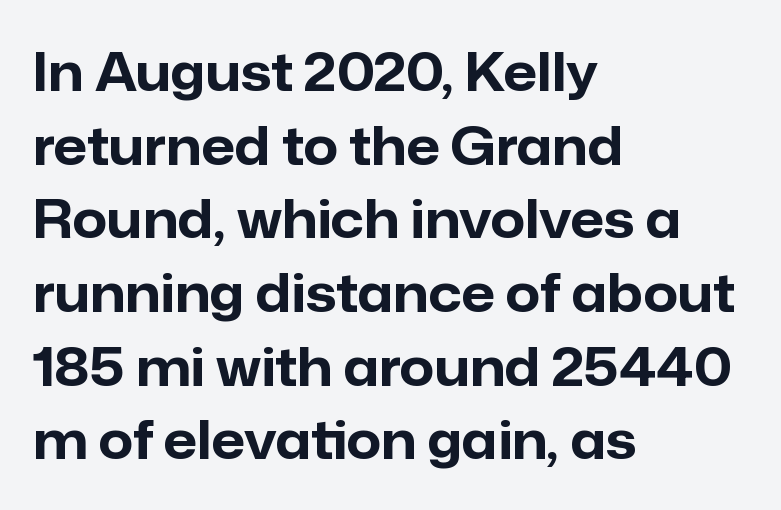
Q: Is the text bold? A: Yes.
Q: Is the text italic (slanted)? A: No, it is upright.
Q: Is the typeface a serif or a sans-serif typeface? A: Sans-serif.
Q: Is the text underlined? A: No.
Q: How is the paragraph aligned? A: Left-aligned.
Q: Is the spacing between letters normal or unusually wide? A: Normal.
Q: Is the spacing between lines tight, normal or loose? A: Normal.
Q: Width (condensed, normal, or wide)? A: Normal.
Q: Stroke contrast? A: Low.
Q: x-height? A: Medium.
Q: Monospaced? A: No.
